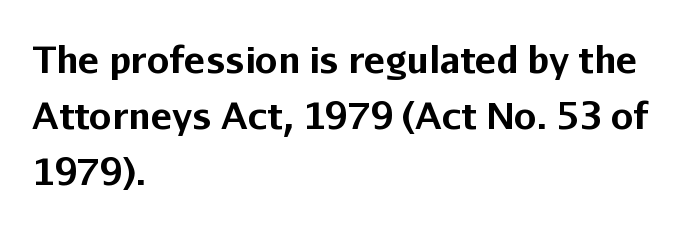
{"serif": "no", "italic": "no", "bold": "yes", "weight": "bold", "width": "normal", "stroke_contrast": "low", "x_height": "medium", "monospaced": "no", "underline": "no", "align": "left", "line_spacing": "normal", "line_spacing_ratio": 1.55, "letter_spacing": "normal", "letter_spacing_em": 0.0, "glyph_px": 36}
